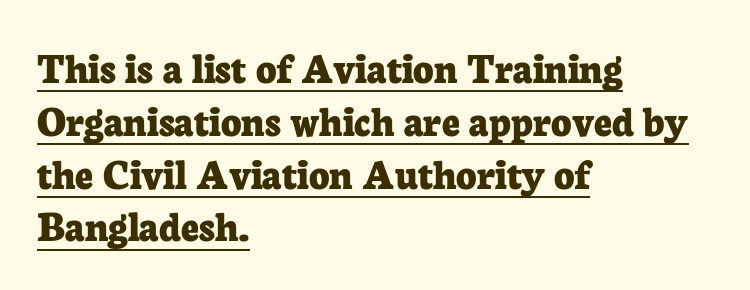
{"serif": "yes", "italic": "no", "bold": "yes", "weight": "bold", "width": "normal", "stroke_contrast": "low", "x_height": "medium", "monospaced": "no", "underline": "yes", "align": "left", "line_spacing_ratio": 1.2, "letter_spacing": "normal", "letter_spacing_em": 0.0, "glyph_px": 44}
